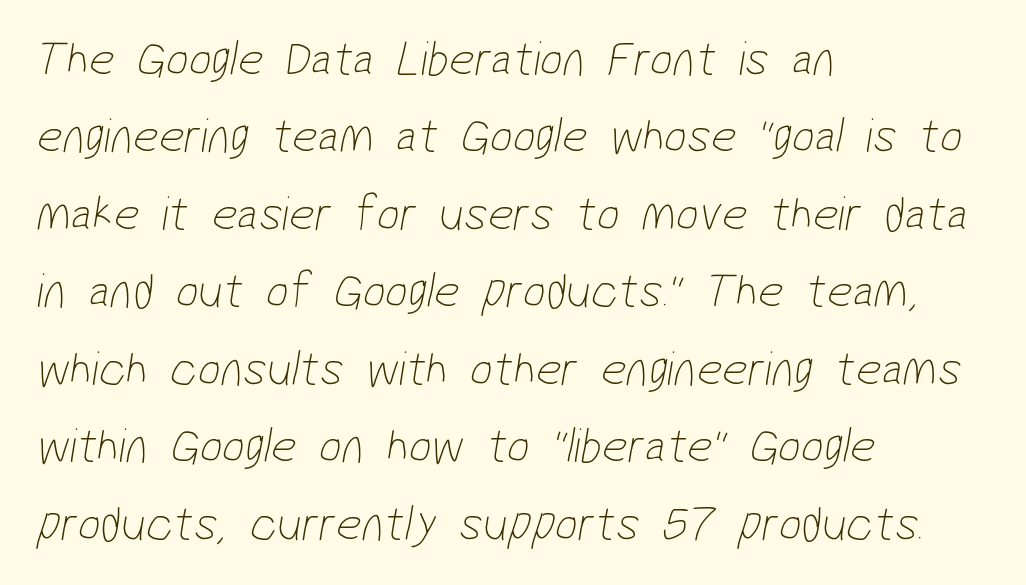
Q: Is the text bold? A: No.
Q: Is the typeface a serif or a sans-serif typeface? A: Sans-serif.
Q: Is the text underlined? A: No.
Q: How is the paragraph aligned? A: Left-aligned.
Q: Is the spacing between letters normal or unusually wide? A: Normal.
Q: Is the spacing between lines tight, normal or loose? A: Normal.
Q: Width (condensed, normal, or wide)? A: Condensed.
Q: Stroke contrast? A: Low.
Q: x-height? A: Medium.
Q: Monospaced? A: No.
